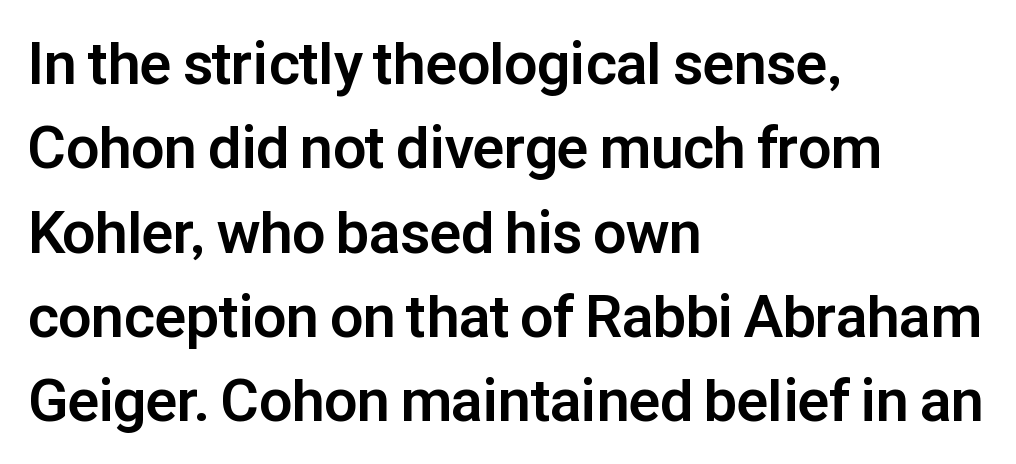
Q: Is the text bold? A: Yes.
Q: Is the text italic (slanted)? A: No, it is upright.
Q: Is the typeface a serif or a sans-serif typeface? A: Sans-serif.
Q: Is the text underlined? A: No.
Q: How is the paragraph aligned? A: Left-aligned.
Q: Is the spacing between letters normal or unusually wide? A: Normal.
Q: Is the spacing between lines tight, normal or loose? A: Normal.
Q: Width (condensed, normal, or wide)? A: Normal.
Q: Stroke contrast? A: Low.
Q: x-height? A: Medium.
Q: Monospaced? A: No.
